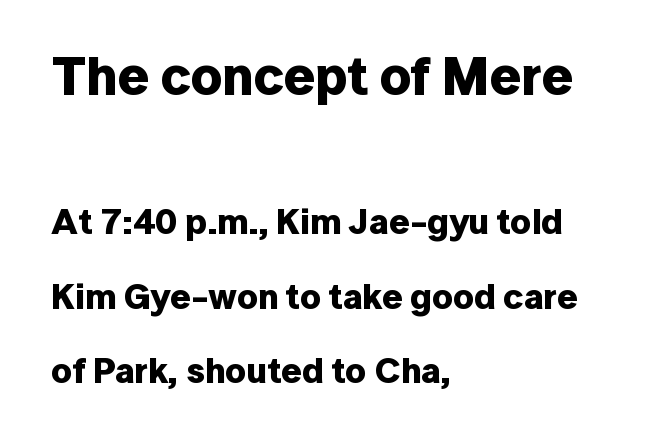
Q: Is the text bold? A: Yes.
Q: Is the text italic (slanted)? A: No, it is upright.
Q: Is the typeface a serif or a sans-serif typeface? A: Sans-serif.
Q: Is the text underlined? A: No.
Q: How is the paragraph aligned? A: Left-aligned.
Q: Is the spacing between letters normal or unusually wide? A: Normal.
Q: Is the spacing between lines tight, normal or loose? A: Loose.
Q: Which block of text is set in a larger size, the first (top) or the second (bottom)? A: The first (top) one.
Q: Width (condensed, normal, or wide)? A: Normal.
Q: Stroke contrast? A: Low.
Q: x-height? A: Medium.
Q: Monospaced? A: No.
